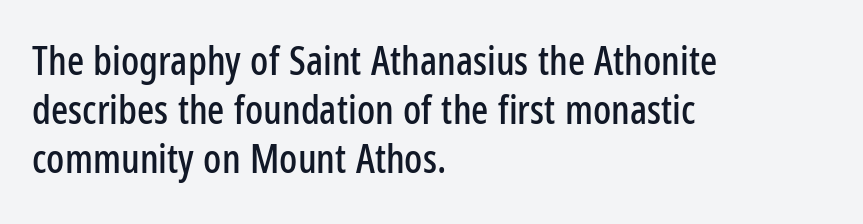
The image shows 40 px condensed sans-serif type, upright; set left-aligned, line spacing 1.23x, normal letter spacing, not underlined; low stroke contrast and a medium x-height.
